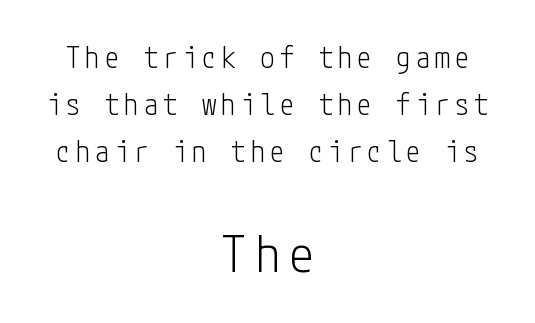
The compositor balanced each line on the midline. This rendering employs a face without finishing strokes, i.e., a sans-serif. The more generous point size was reserved for the lower chunk. The space beneath each line is pristine and unruled. Stroke thickness stays within the range of a standard reading face or lighter.
